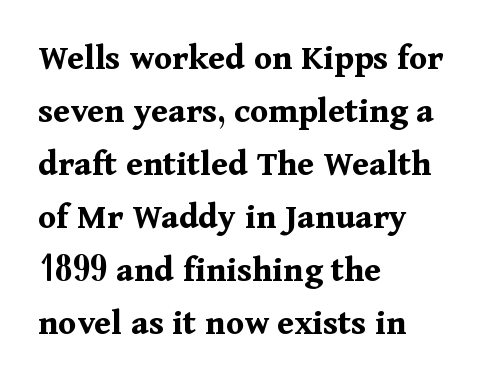
Is there much room between lines? A standard amount, neither cramped nor airy. Letter spacing: default. Only glyphs here, with clear space below each row. The face used here is proportionally spaced, like ordinary book or web type. Serifs: yes, visible at the terminals of the letterforms.
